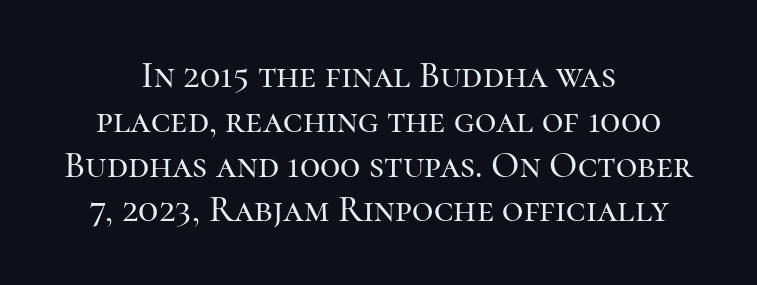
Q: Is the text italic (slanted)? A: No, it is upright.
Q: Is the typeface a serif or a sans-serif typeface? A: Serif.
Q: Is the text underlined? A: No.
Q: How is the paragraph aligned? A: Centered.
Q: Is the spacing between letters normal or unusually wide? A: Normal.
Q: Width (condensed, normal, or wide)? A: Normal.
Q: Stroke contrast? A: High.
Q: x-height? A: Medium.
Q: Monospaced? A: No.
